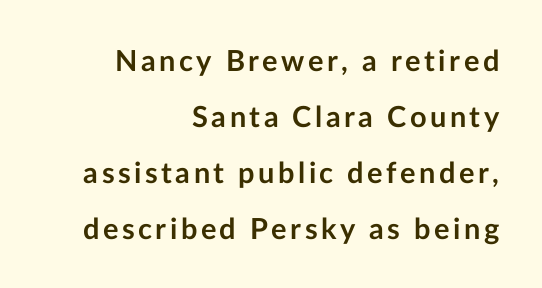
The image shows 29 px semibold sans-serif type, upright; set right-aligned, loose line spacing (1.93x), not underlined; low stroke contrast and a medium x-height.
